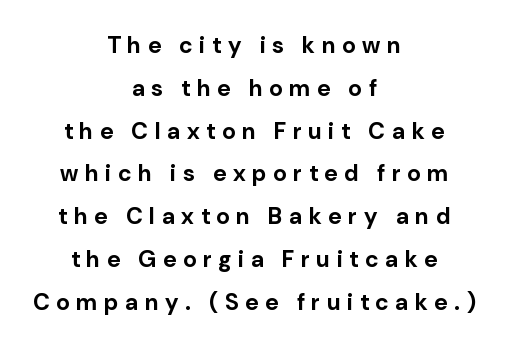
{"italic": "no", "bold": "yes", "underline": "no", "align": "center", "line_spacing_ratio": 1.86, "letter_spacing": "wide", "letter_spacing_em": 0.3, "glyph_px": 23}
